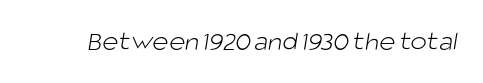
Q: Is the text bold? A: No.
Q: Is the typeface a serif or a sans-serif typeface? A: Sans-serif.
Q: Is the text underlined? A: No.
Q: Is the spacing between letters normal or unusually wide? A: Normal.
Q: Width (condensed, normal, or wide)? A: Normal.
Q: Stroke contrast? A: Low.
Q: x-height? A: Large.
Q: Monospaced? A: No.
